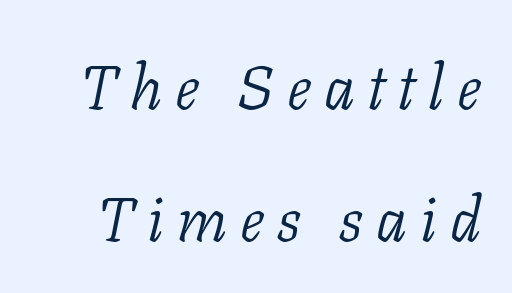
{"serif": "yes", "italic": "yes", "lean": "right", "slant_degrees": 11, "bold": "no", "weight": "light", "width": "normal", "stroke_contrast": "low", "x_height": "medium", "monospaced": "no", "underline": "no", "line_spacing": "loose", "line_spacing_ratio": 2.13, "letter_spacing": "wide", "letter_spacing_em": 0.21, "glyph_px": 62}
